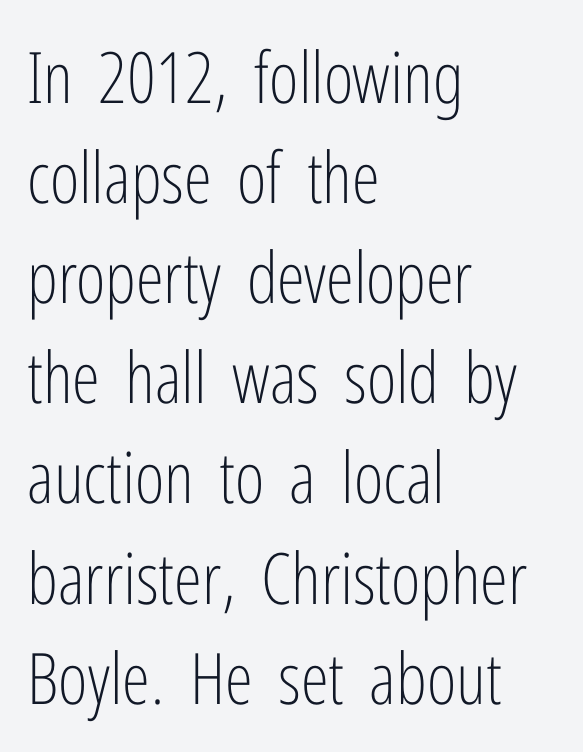
Q: Is the text bold? A: No.
Q: Is the text italic (slanted)? A: No, it is upright.
Q: Is the typeface a serif or a sans-serif typeface? A: Sans-serif.
Q: Is the text underlined? A: No.
Q: How is the paragraph aligned? A: Left-aligned.
Q: Is the spacing between letters normal or unusually wide? A: Normal.
Q: Is the spacing between lines tight, normal or loose? A: Normal.
Q: Width (condensed, normal, or wide)? A: Condensed.
Q: Stroke contrast? A: Low.
Q: x-height? A: Medium.
Q: Monospaced? A: No.
